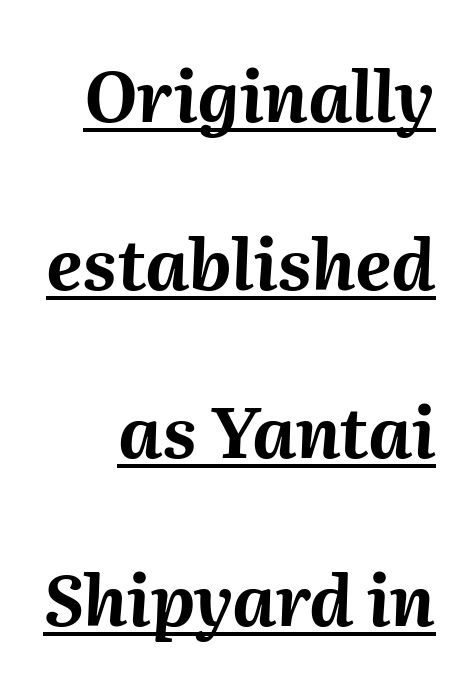
{"italic": "yes", "lean": "right", "slant_degrees": 2, "bold": "yes", "weight": "bold", "width": "normal", "stroke_contrast": "medium", "x_height": "medium", "monospaced": "no", "underline": "yes", "line_spacing": "loose", "line_spacing_ratio": 2.4, "letter_spacing": "normal", "letter_spacing_em": 0.0, "glyph_px": 70}
